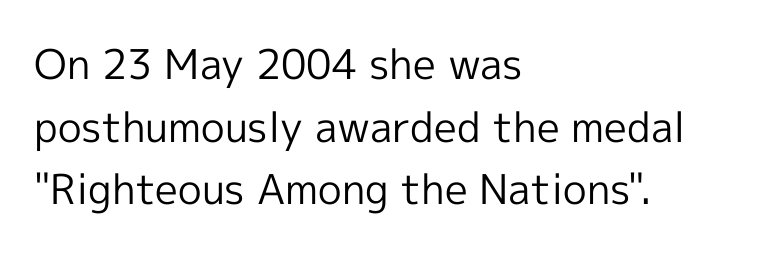
Weight class: somewhere from thin through regular. In terms of letterform style, serifs are entirely absent. Rows of type keep a routine distance in the vertical direction. Does the copy run flush right? No — it runs flush left. The line texture is even and compact thanks to regular tracking.
